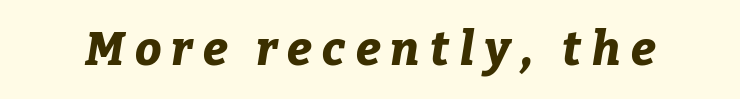
Q: Is the text bold? A: Yes.
Q: Is the text italic (slanted)? A: Yes, it leans right by about 9 degrees.
Q: Is the text underlined? A: No.
Q: Is the spacing between letters normal or unusually wide? A: Unusually wide.
Q: Width (condensed, normal, or wide)? A: Normal.
Q: Stroke contrast? A: Low.
Q: x-height? A: Medium.
Q: Monospaced? A: No.
